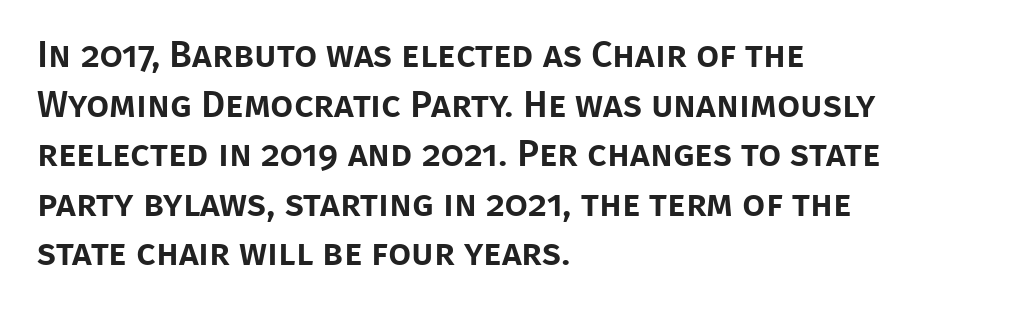
{"serif": "no", "italic": "no", "width": "normal", "stroke_contrast": "low", "x_height": "large", "monospaced": "no", "underline": "no", "align": "left", "line_spacing": "normal", "line_spacing_ratio": 1.34, "letter_spacing": "normal", "letter_spacing_em": 0.0, "glyph_px": 37}
